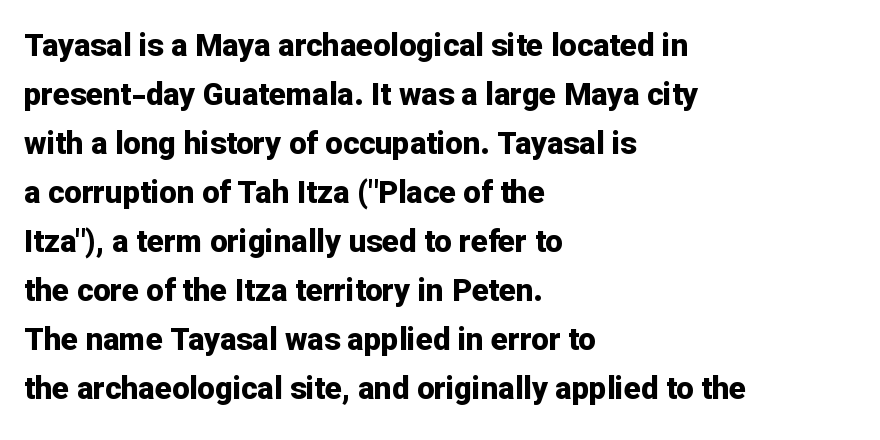
The image shows 31 px bold sans-serif type, upright; set left-aligned, normal line spacing (1.58x), normal letter spacing, not underlined; low stroke contrast and a medium x-height.
